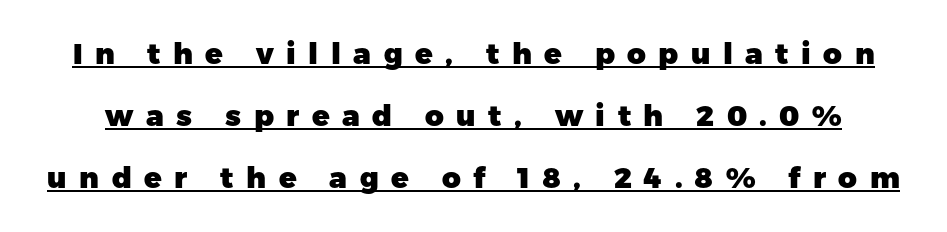
The image shows 29 px heavy sans-serif type, upright; set loose line spacing (2.14x), unusually wide letter spacing (+0.43 em), underlined; low stroke contrast and a medium x-height.
